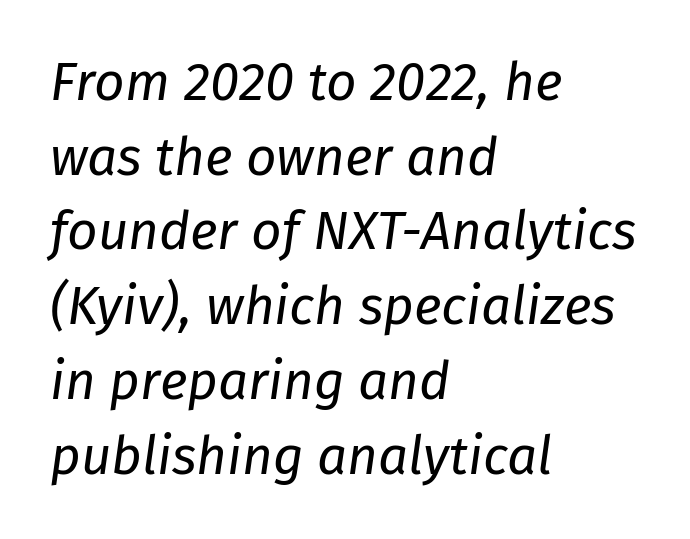
Regular leading. The rendering uses natural spacing where letterforms have individual widths. The setting favours the left margin, as ordinary paragraphs usually do. No letter is thick-stroked: the sample isn't bold. The face used here is rendered with its standard letterfit. Has an underline been added? It has not.
